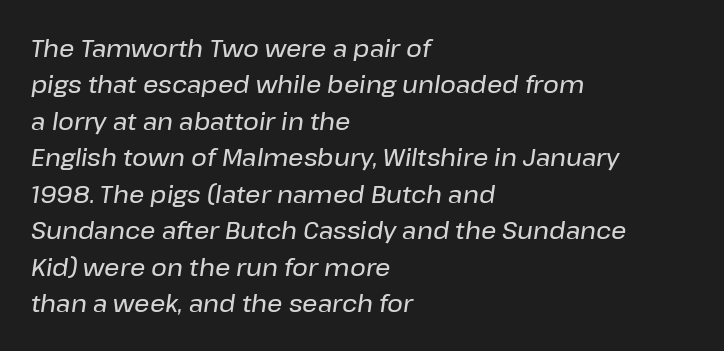
These lines were composed using italics. This sample keeps an unexceptional amount of space between lines. Where is the straight margin? On the left. Spacing between characters is what you'd get straight out of the box.
